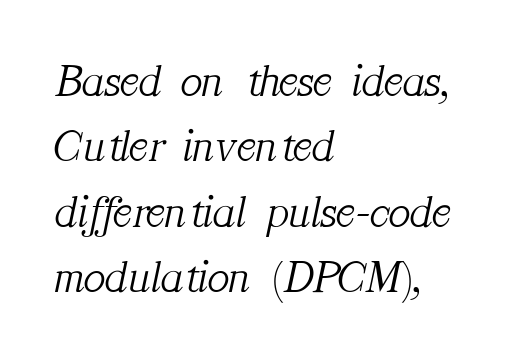
The image shows 46 px light serif type, italic (leaning right); set left-aligned, normal line spacing (1.42x), normal letter spacing, not underlined; medium stroke contrast and a medium x-height.
